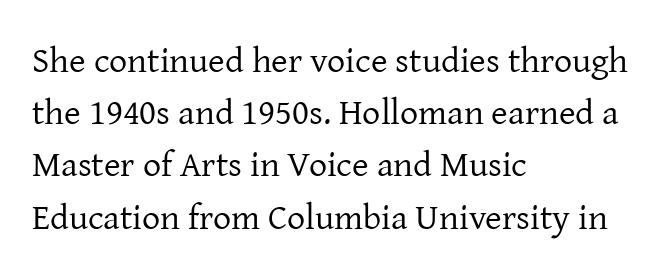
{"serif": "yes", "italic": "no", "bold": "no", "weight": "regular", "width": "normal", "stroke_contrast": "low", "x_height": "medium", "monospaced": "no", "underline": "no", "align": "left", "line_spacing": "normal", "line_spacing_ratio": 1.45, "letter_spacing": "normal", "letter_spacing_em": 0.0, "glyph_px": 36}
